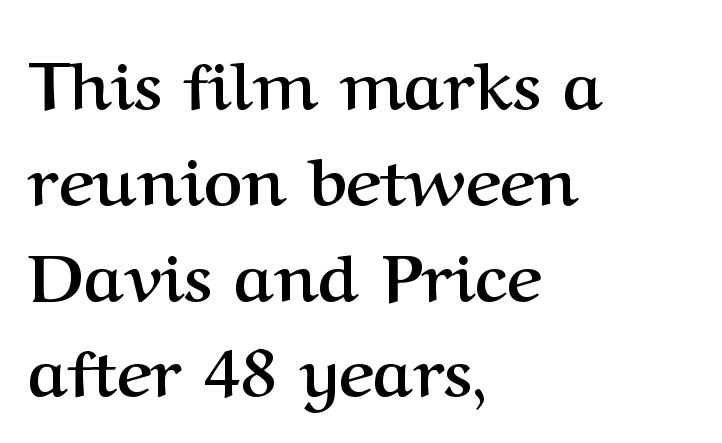
{"serif": "yes", "italic": "no", "bold": "yes", "weight": "semibold", "width": "normal", "stroke_contrast": "medium", "x_height": "medium", "monospaced": "no", "underline": "no", "align": "left", "line_spacing": "normal", "line_spacing_ratio": 1.43, "letter_spacing": "normal", "letter_spacing_em": 0.0, "glyph_px": 67}
